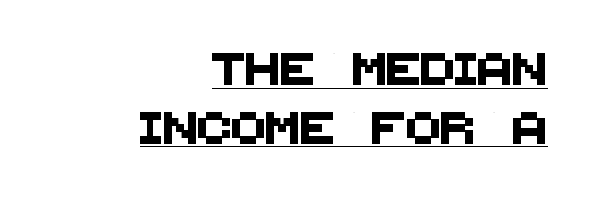
The image shows 32 px sans-serif type; set right-aligned, line spacing 1.84x, normal letter spacing, underlined; medium stroke contrast and a large x-height.
